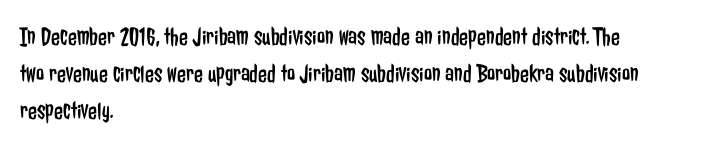
{"italic": "no", "bold": "no", "underline": "no", "align": "left", "line_spacing": "normal", "line_spacing_ratio": 1.42, "letter_spacing": "normal", "letter_spacing_em": 0.0, "glyph_px": 26}
